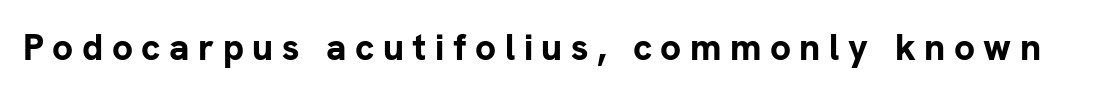
Do the letters lean? They stand straight. Is this a sans? Yes — the strokes have no serifs. Proportional: the letters do not fall into vertical columns. Beneath every word, the page is bare. Students, note that the glyphs here are deliberately spaced far apart. The passage shown is emphatically bold.
